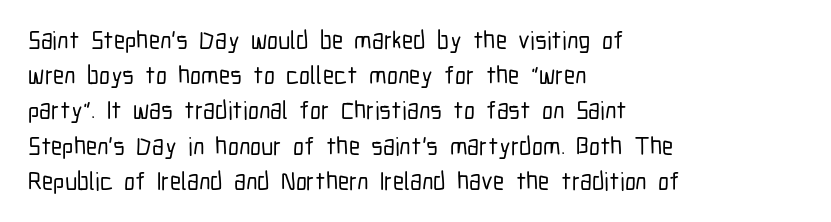
Posture: straight, roman, zero tilt. This rendering uses left alignment, leaving the right contour irregular. This sample keeps an unexceptional amount of space between lines. Bare-footed words on every line.
